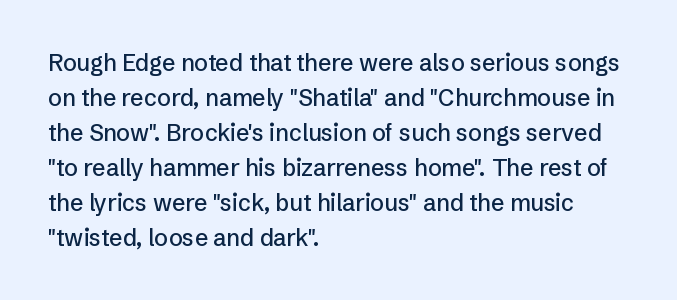
The image shows 23 px text type, upright; set left-aligned, normal line spacing (1.52x), normal letter spacing, not underlined.
